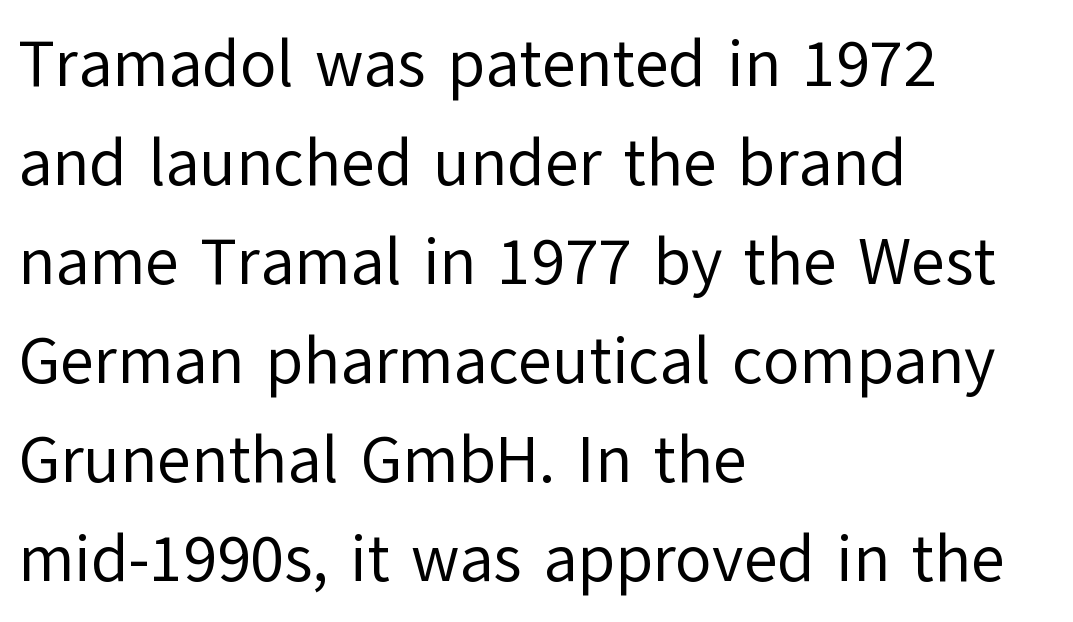
Q: Is the text bold? A: No.
Q: Is the text italic (slanted)? A: No, it is upright.
Q: Is the typeface a serif or a sans-serif typeface? A: Sans-serif.
Q: Is the text underlined? A: No.
Q: How is the paragraph aligned? A: Left-aligned.
Q: Is the spacing between letters normal or unusually wide? A: Normal.
Q: Is the spacing between lines tight, normal or loose? A: Normal.
Q: Width (condensed, normal, or wide)? A: Normal.
Q: Stroke contrast? A: Low.
Q: x-height? A: Medium.
Q: Monospaced? A: No.
